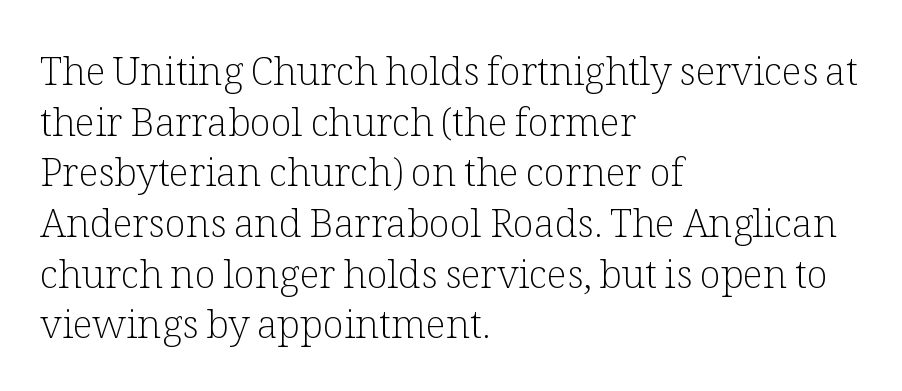
The ragged edge is on the right, which tells us the setting is flush left. Each word holds together tightly as a unit, with standard inter-letter gaps. Descenders are the only things crossing below the line. Notice how the stems are strictly vertical — no italics here. Regarding leading, the lines here are spaced in the standard way. The font is comparable to plain body text, perhaps lighter.
